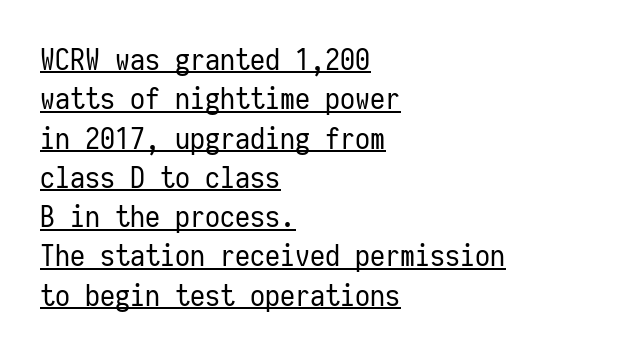
The passage shown is typed in a monospace face where columns stay perfectly aligned. Horizontal alignment here is leftward, the default for most running prose. The face used here is a sans, in the tradition of grotesques and geometrics. The rendering uses the underline text-decoration.
